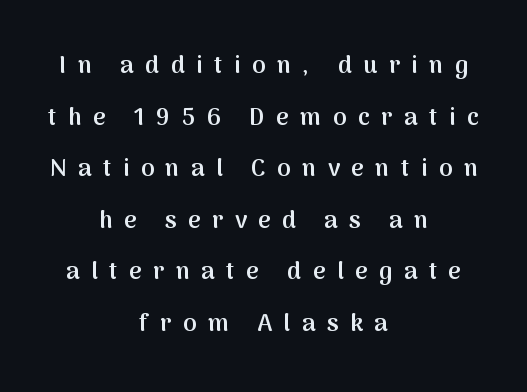
Q: Is the text bold? A: Semi-bold.
Q: Is the text italic (slanted)? A: No, it is upright.
Q: Is the text underlined? A: No.
Q: How is the paragraph aligned? A: Centered.
Q: Is the spacing between letters normal or unusually wide? A: Unusually wide.
Q: Is the spacing between lines tight, normal or loose? A: Loose.
